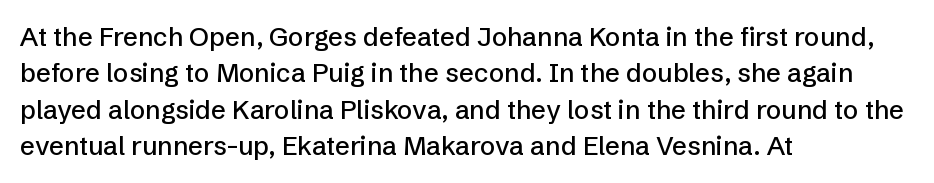
Q: Is the text italic (slanted)? A: No, it is upright.
Q: Is the text underlined? A: No.
Q: How is the paragraph aligned? A: Left-aligned.
Q: Is the spacing between letters normal or unusually wide? A: Normal.
Q: Is the spacing between lines tight, normal or loose? A: Normal.
